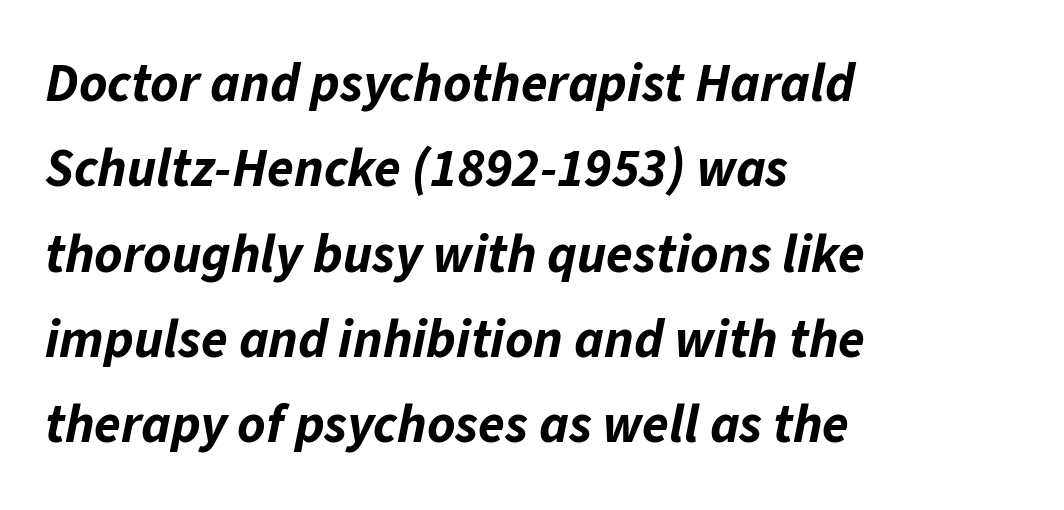
The image shows 54 px bold type, italic (leaning right); set left-aligned, normal line spacing (1.58x), normal letter spacing, not underlined; low stroke contrast and a medium x-height.
